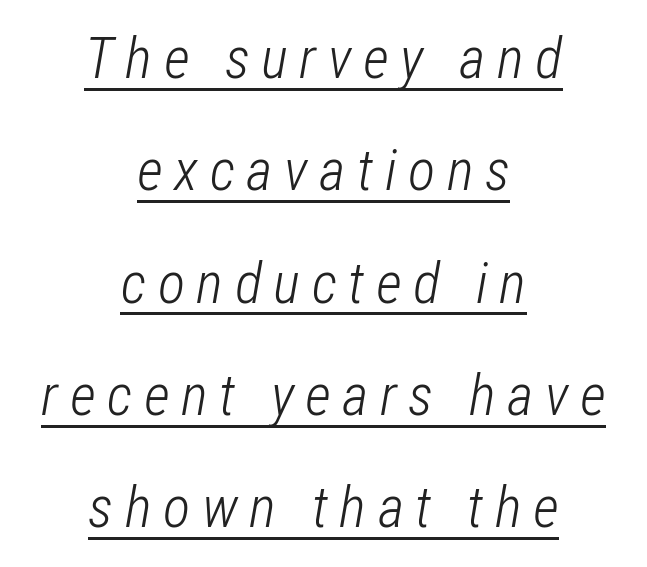
Q: Is the text bold? A: No.
Q: Is the text italic (slanted)? A: Yes, it leans right by about 12 degrees.
Q: Is the text underlined? A: Yes.
Q: How is the paragraph aligned? A: Centered.
Q: Is the spacing between letters normal or unusually wide? A: Unusually wide.
Q: Is the spacing between lines tight, normal or loose? A: Loose.
Q: Width (condensed, normal, or wide)? A: Condensed.
Q: Stroke contrast? A: Low.
Q: x-height? A: Medium.
Q: Monospaced? A: No.
